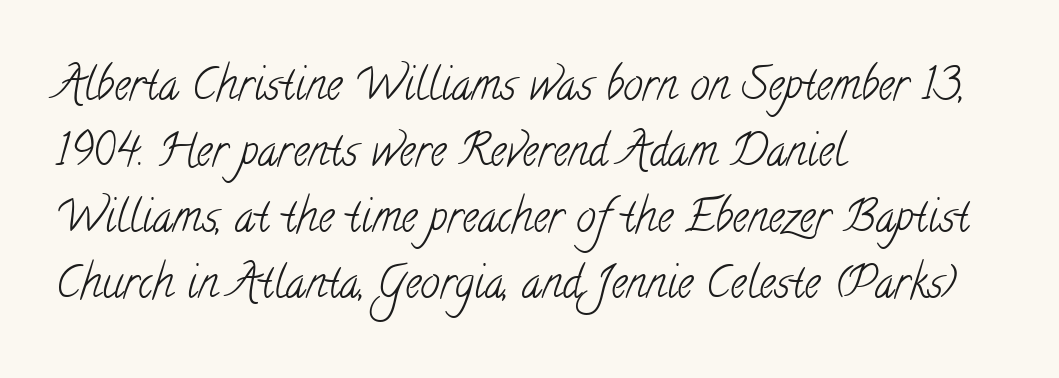
The image shows 44 px light, condensed serif type; set left-aligned, normal line spacing (1.5x), normal letter spacing, not underlined; low stroke contrast and a small x-height.
